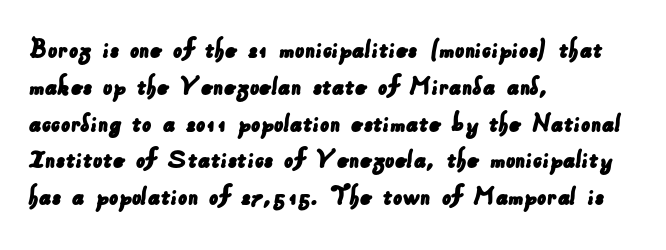
{"serif": "no", "width": "normal", "stroke_contrast": "low", "x_height": "small", "monospaced": "no", "underline": "no", "align": "left", "line_spacing": "normal", "line_spacing_ratio": 1.27, "letter_spacing": "normal", "letter_spacing_em": 0.0, "glyph_px": 29}
